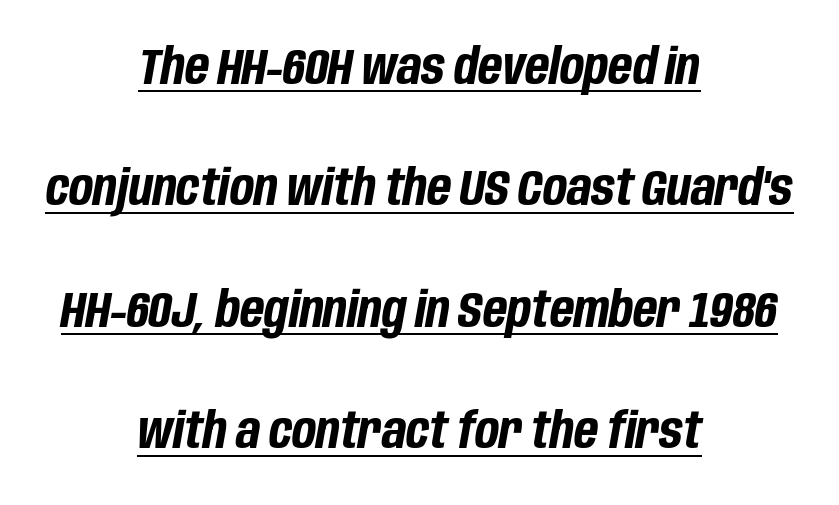
Note the varied advance widths — an 'i' is clearly narrower than an 'm'. The axis of the letterforms is tilted away from vertical. Vertical spacing — loose. Each word holds together tightly as a unit, with standard inter-letter gaps. Does the weight exceed regular? Yes, all the way to bold. A rule runs beneath these lines of type.
